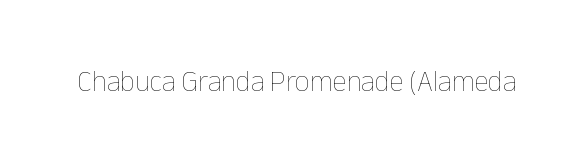
Q: Is the text bold? A: No.
Q: Is the text italic (slanted)? A: No, it is upright.
Q: Is the text underlined? A: No.
Q: Is the spacing between letters normal or unusually wide? A: Normal.
Q: Width (condensed, normal, or wide)? A: Normal.
Q: Stroke contrast? A: Low.
Q: x-height? A: Medium.
Q: Monospaced? A: No.
